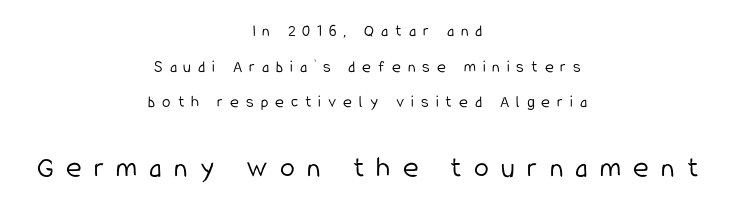
This is the regular roman posture of the typeface. The typesetting does not lean heavy: it is not bold. Alignment: centered. Each new line begins a long way beneath the previous one.
